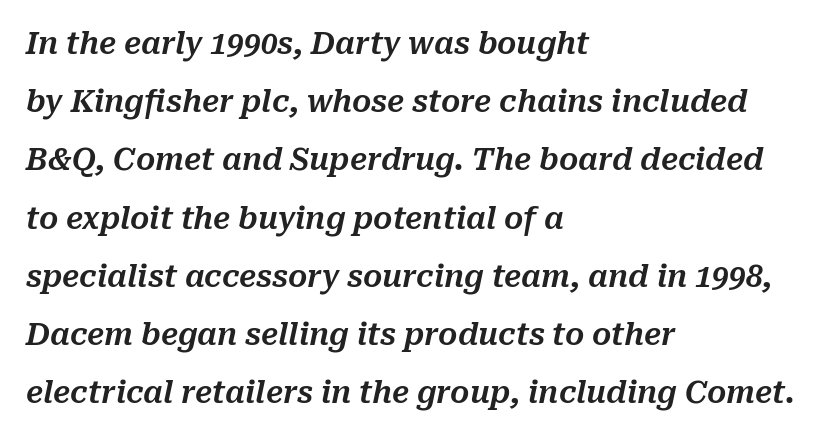
The image shows 30 px text type, italic (leaning right); set left-aligned, loose line spacing (1.94x), normal letter spacing, not underlined; medium stroke contrast and a medium x-height.
